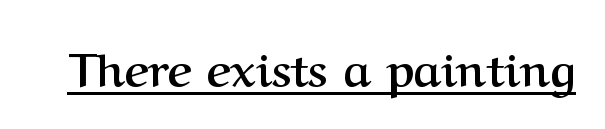
Q: Is the text bold? A: Yes.
Q: Is the text italic (slanted)? A: No, it is upright.
Q: Is the typeface a serif or a sans-serif typeface? A: Serif.
Q: Is the text underlined? A: Yes.
Q: Is the spacing between letters normal or unusually wide? A: Normal.
Q: Width (condensed, normal, or wide)? A: Normal.
Q: Stroke contrast? A: Medium.
Q: x-height? A: Medium.
Q: Monospaced? A: No.
